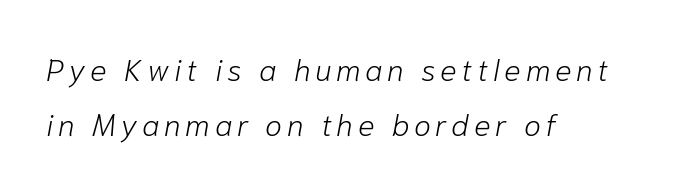
The image shows 31 px light type, italic (leaning right); set left-aligned, line spacing 1.78x, not underlined; low stroke contrast and a medium x-height.
